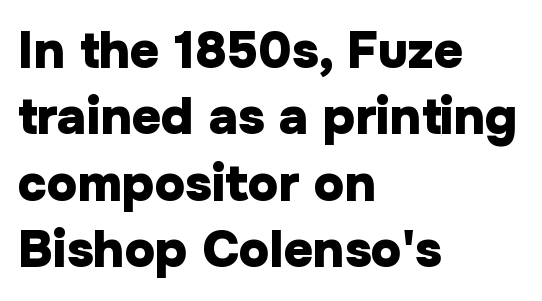
Q: Is the text bold? A: Yes.
Q: Is the text italic (slanted)? A: No, it is upright.
Q: Is the typeface a serif or a sans-serif typeface? A: Sans-serif.
Q: Is the text underlined? A: No.
Q: How is the paragraph aligned? A: Left-aligned.
Q: Is the spacing between letters normal or unusually wide? A: Normal.
Q: Is the spacing between lines tight, normal or loose? A: Normal.
Q: Width (condensed, normal, or wide)? A: Normal.
Q: Stroke contrast? A: Low.
Q: x-height? A: Medium.
Q: Monospaced? A: No.
